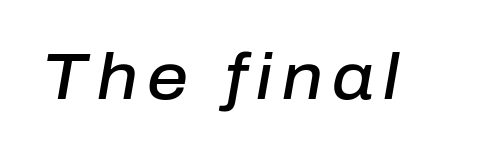
The font is running at a semibold setting, under full bold. Descenders hang freely into open space. The face used here is proportionally spaced, like ordinary book or web type. Designer's note — italics engaged.
